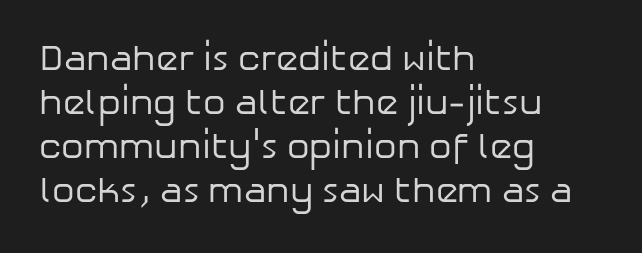
{"serif": "no", "italic": "no", "bold": "no", "weight": "regular", "width": "normal", "stroke_contrast": "low", "x_height": "medium", "monospaced": "no", "underline": "no", "align": "left", "line_spacing_ratio": 1.22, "letter_spacing": "normal", "letter_spacing_em": 0.0, "glyph_px": 36}
